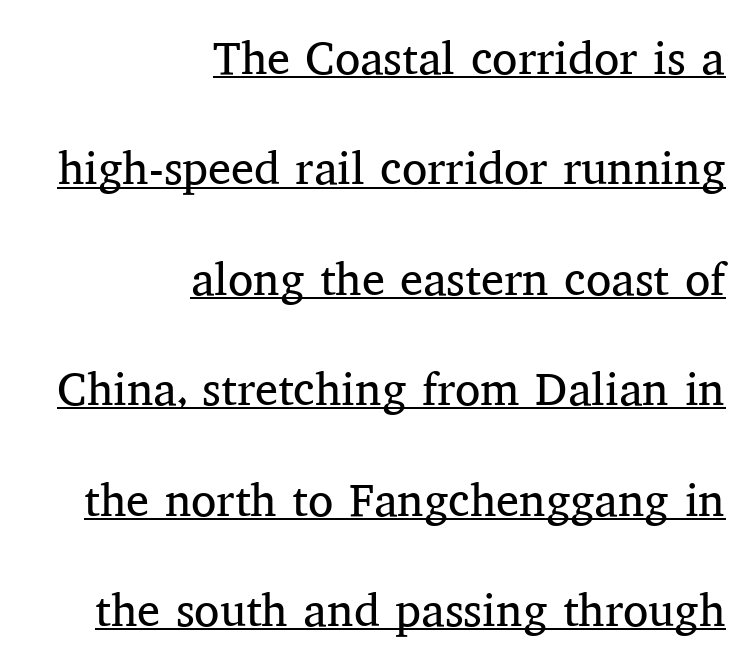
The letters stand upright; this is a roman face. What kind of face is this? One with serifs. The cut favours lightness, reaching ordinary text weight at its darkest. The designer dialed line spacing up above the default.
